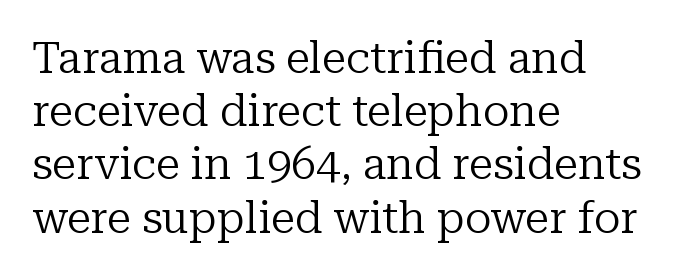
Q: Is the text bold? A: No.
Q: Is the text italic (slanted)? A: No, it is upright.
Q: Is the typeface a serif or a sans-serif typeface? A: Serif.
Q: Is the text underlined? A: No.
Q: How is the paragraph aligned? A: Left-aligned.
Q: Is the spacing between letters normal or unusually wide? A: Normal.
Q: Width (condensed, normal, or wide)? A: Normal.
Q: Stroke contrast? A: Low.
Q: x-height? A: Medium.
Q: Monospaced? A: No.
